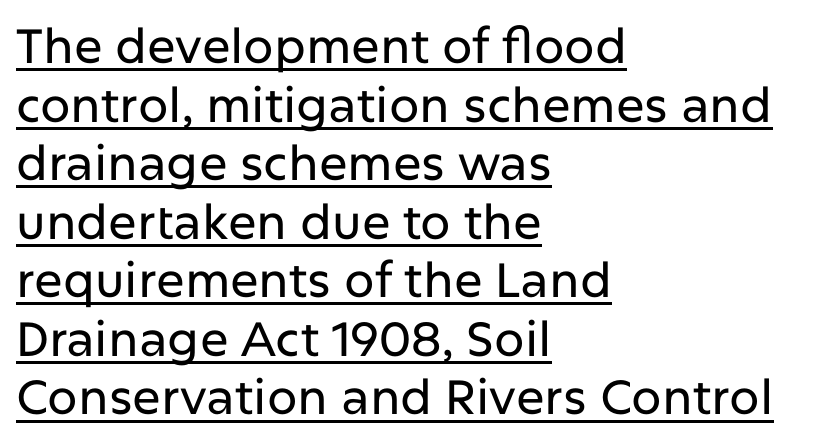
Q: Is the text italic (slanted)? A: No, it is upright.
Q: Is the typeface a serif or a sans-serif typeface? A: Sans-serif.
Q: Is the text underlined? A: Yes.
Q: How is the paragraph aligned? A: Left-aligned.
Q: Is the spacing between letters normal or unusually wide? A: Normal.
Q: Width (condensed, normal, or wide)? A: Normal.
Q: Stroke contrast? A: Low.
Q: x-height? A: Medium.
Q: Monospaced? A: No.
